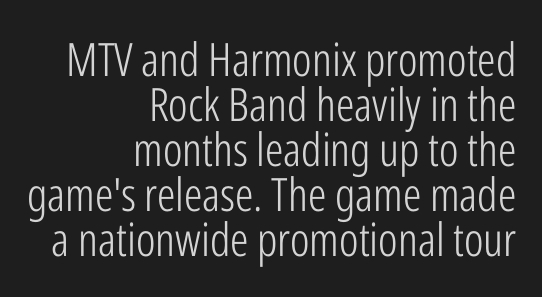
The image shows 46 px light, condensed sans-serif type, upright; set right-aligned, tight line spacing (0.98x), normal letter spacing, not underlined; low stroke contrast and a medium x-height.
